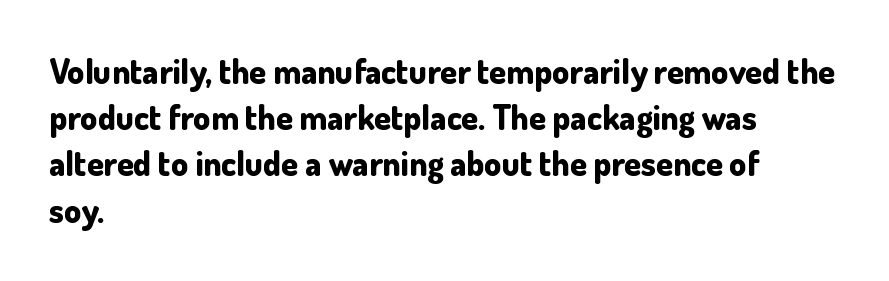
The lines sit at an ordinary, default distance from one another. Every letter is thick-stroked: bold, no question. Varying glyph widths throughout — classic text-font behaviour. Examine the stroke ends and you'll find no serifs. Ascenders rise straight up at ninety degrees.
